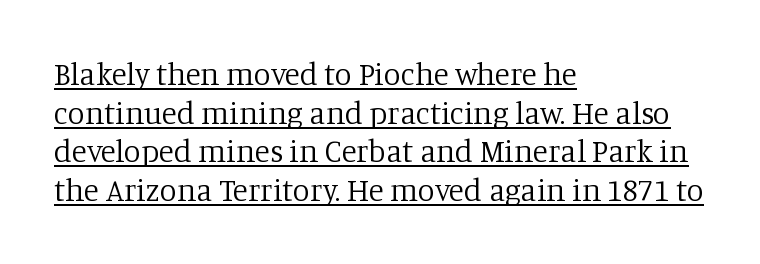
Q: Is the text bold? A: No.
Q: Is the text italic (slanted)? A: No, it is upright.
Q: Is the typeface a serif or a sans-serif typeface? A: Serif.
Q: Is the text underlined? A: Yes.
Q: How is the paragraph aligned? A: Left-aligned.
Q: Is the spacing between letters normal or unusually wide? A: Normal.
Q: Is the spacing between lines tight, normal or loose? A: Normal.
Q: Width (condensed, normal, or wide)? A: Normal.
Q: Stroke contrast? A: Low.
Q: x-height? A: Large.
Q: Monospaced? A: No.
